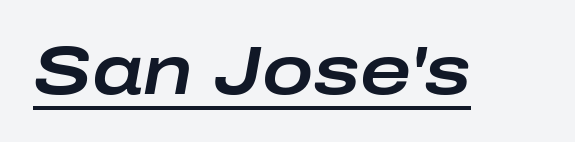
Q: Is the text italic (slanted)? A: Yes, it leans right by about 10 degrees.
Q: Is the text underlined? A: Yes.
Q: Is the spacing between letters normal or unusually wide? A: Normal.
Q: Width (condensed, normal, or wide)? A: Wide.
Q: Stroke contrast? A: Low.
Q: x-height? A: Medium.
Q: Monospaced? A: No.
